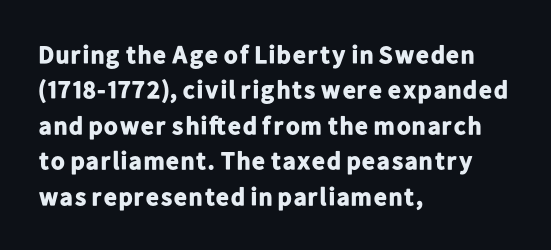
The strokes are fattened all the way to bold. Does the copy run flush right? No — it runs flush left. The face used here is rendered with its standard letterfit. Does the leading feel generous? No, just average. The typography opts for an upright posture over an oblique one.
